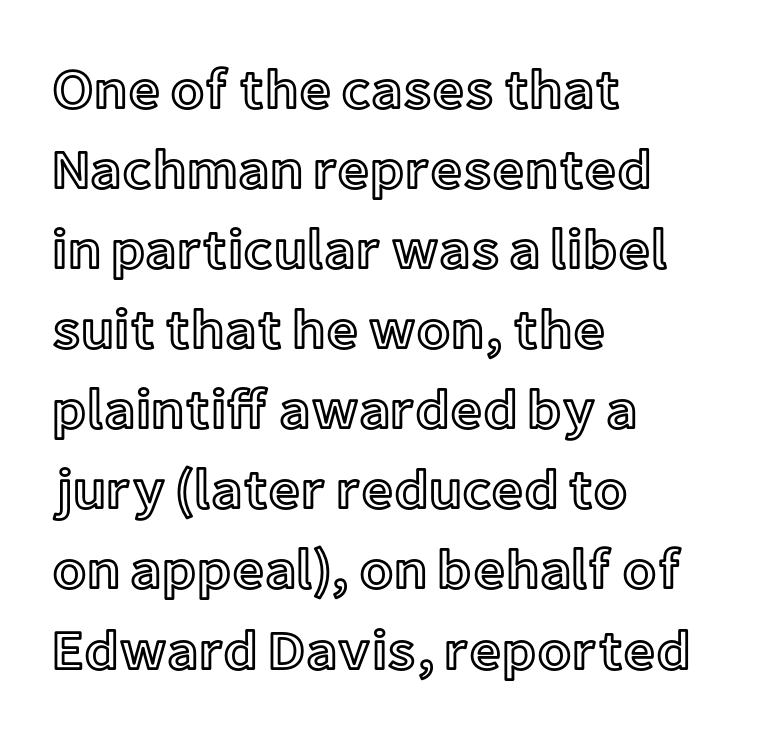
{"italic": "no", "width": "normal", "x_height": "medium", "monospaced": "no", "underline": "no", "align": "left", "line_spacing": "normal", "line_spacing_ratio": 1.43, "letter_spacing": "normal", "letter_spacing_em": 0.0, "glyph_px": 56}
